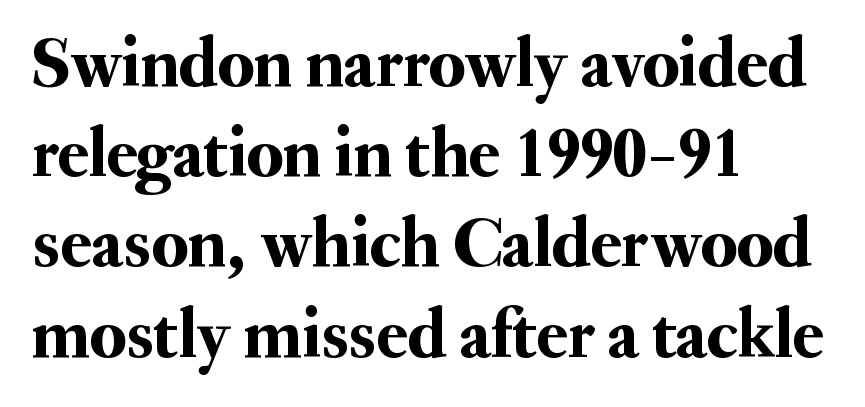
{"serif": "yes", "italic": "no", "width": "normal", "stroke_contrast": "medium", "x_height": "small", "monospaced": "no", "underline": "no", "align": "left", "line_spacing": "normal", "line_spacing_ratio": 1.27, "letter_spacing": "normal", "letter_spacing_em": 0.0, "glyph_px": 71}
